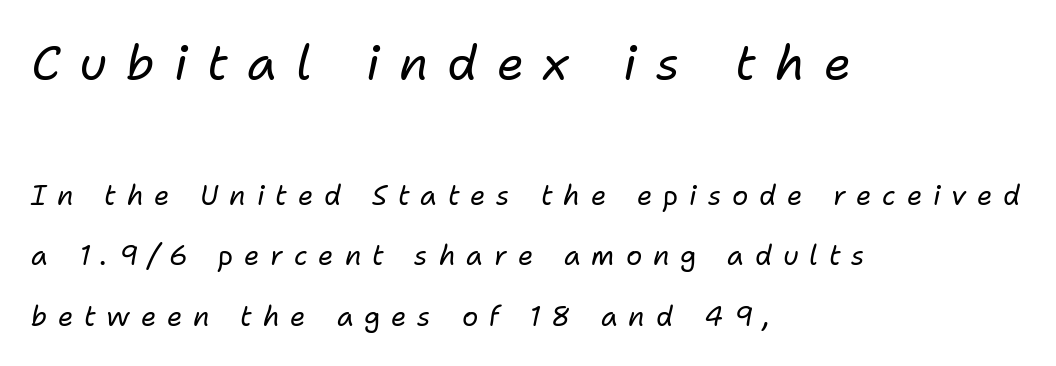
Stems here are at most as thick as an everyday book face. Size contrast runs from large at the top to small at the bottom. You could not count columns in this text — the font is proportionally spaced. Honestly, there is no underline to notice here at all. Does extra space separate the letters? Yes, quite a lot of it. Horizontal alignment here is leftward, the default for most running prose.
